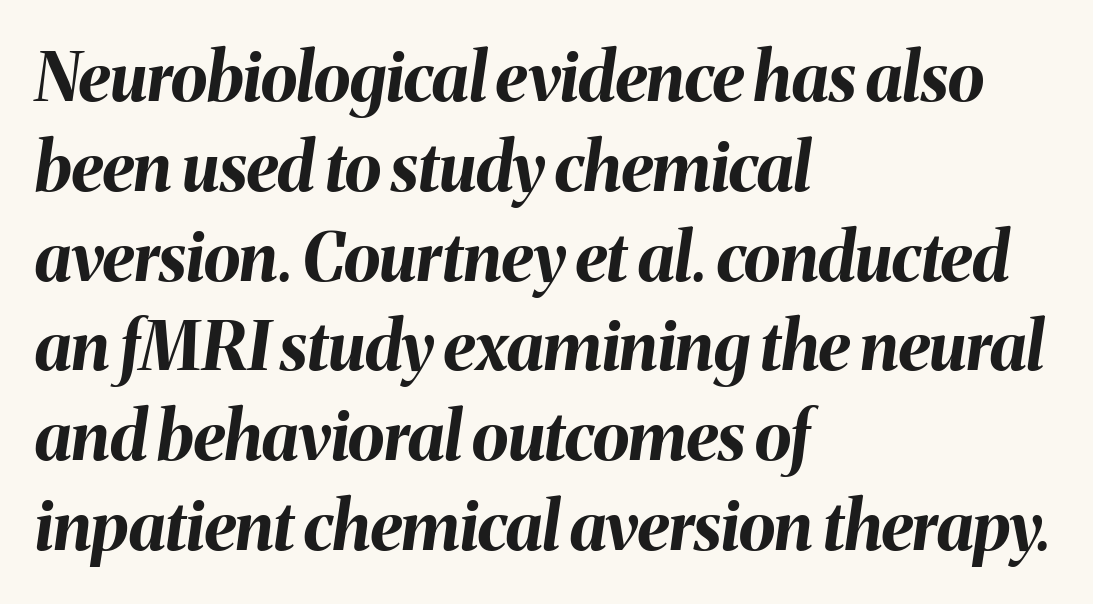
These lines are rendered in a variable-pitch font. How are the letters spaced? Ordinarily, with no added tracking. The typesetter chose a ragged-right arrangement here. Characters are canted at an angle relative to the baseline's perpendicular. Line spacing here is normal. The space directly below the letters is spotless.
